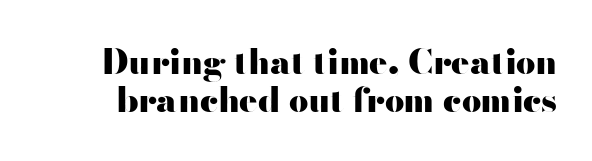
Look at the tracking — it's just the regular setting, nothing added. Think of a printed novel: that variable character pitch is what you see here. Rule under the text: the space is simply empty. Emphasis by weight is at full strength: bold. Honestly, the rows look squashed on top of each other.
